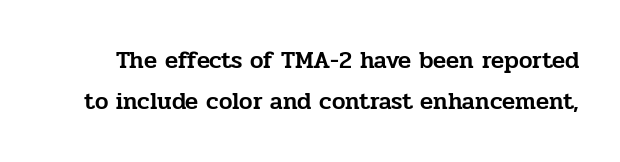
Q: Is the text italic (slanted)? A: No, it is upright.
Q: Is the text underlined? A: No.
Q: Is the spacing between letters normal or unusually wide? A: Normal.
